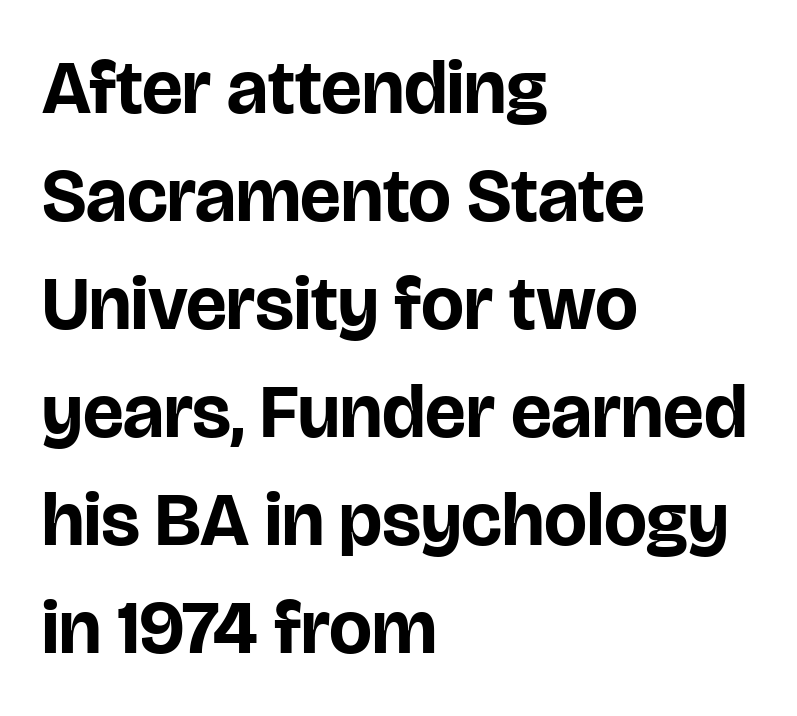
The image shows 76 px bold sans-serif type, upright; set left-aligned, normal line spacing (1.42x), normal letter spacing, not underlined; low stroke contrast and a large x-height.
